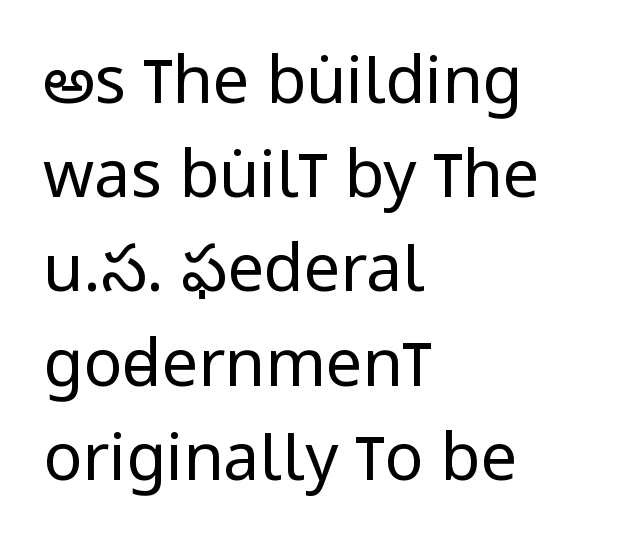
{"serif": "no", "italic": "no", "bold": "no", "weight": "regular", "width": "condensed", "stroke_contrast": "low", "x_height": "large", "monospaced": "no", "underline": "no", "align": "left", "line_spacing": "normal", "line_spacing_ratio": 1.45, "letter_spacing": "normal", "letter_spacing_em": 0.0, "glyph_px": 65}
